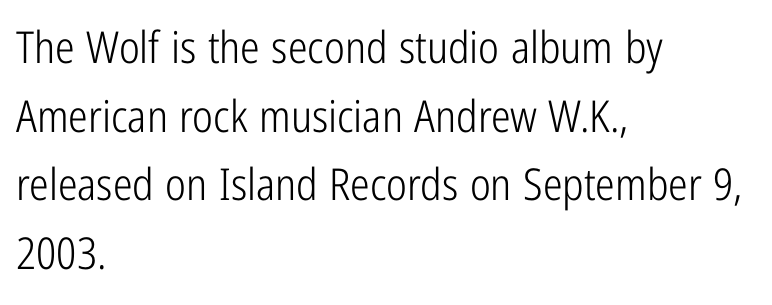
Q: Is the text bold? A: No.
Q: Is the text italic (slanted)? A: No, it is upright.
Q: Is the typeface a serif or a sans-serif typeface? A: Sans-serif.
Q: Is the text underlined? A: No.
Q: How is the paragraph aligned? A: Left-aligned.
Q: Is the spacing between letters normal or unusually wide? A: Normal.
Q: Is the spacing between lines tight, normal or loose? A: Normal.
Q: Width (condensed, normal, or wide)? A: Condensed.
Q: Stroke contrast? A: Low.
Q: x-height? A: Medium.
Q: Monospaced? A: No.
